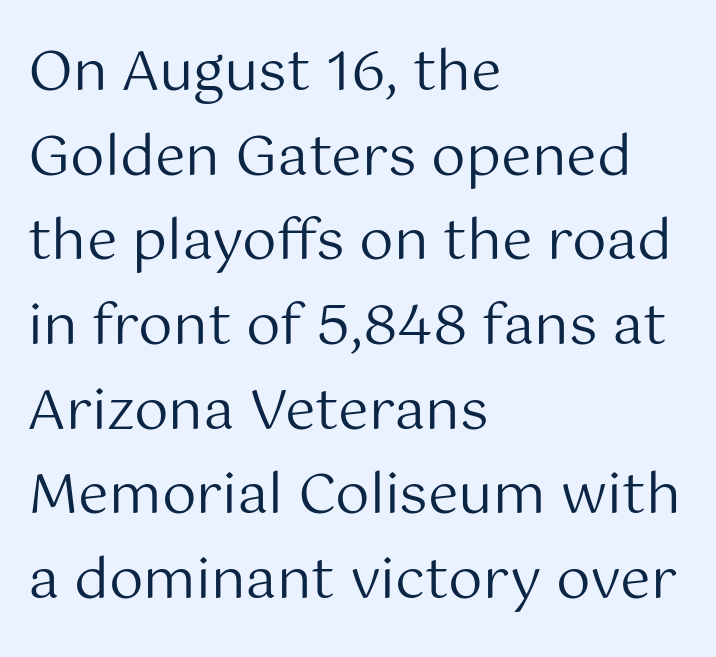
Q: Is the text bold? A: No.
Q: Is the text italic (slanted)? A: No, it is upright.
Q: Is the typeface a serif or a sans-serif typeface? A: Sans-serif.
Q: Is the text underlined? A: No.
Q: How is the paragraph aligned? A: Left-aligned.
Q: Is the spacing between letters normal or unusually wide? A: Normal.
Q: Is the spacing between lines tight, normal or loose? A: Normal.
Q: Width (condensed, normal, or wide)? A: Normal.
Q: Stroke contrast? A: Medium.
Q: x-height? A: Medium.
Q: Monospaced? A: No.
